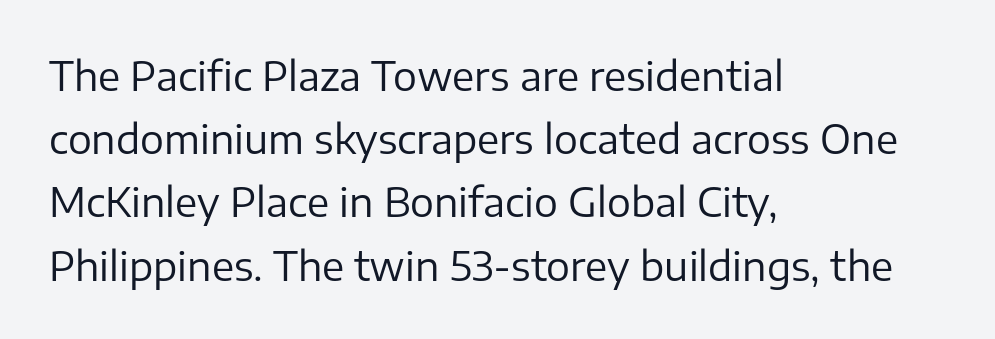
The letters advance in unequal steps, a hallmark of proportional type. Caption: multi-line text, flush left, ragged right. Posture: straight, roman, zero tilt. This block has exactly the height ordinary leading produces. Look at the bottom of the vertical strokes: they stop flat, with no serifs. A bare baseline throughout the passage.
